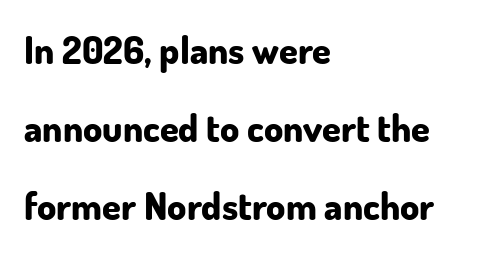
Q: Is the text bold? A: Yes.
Q: Is the text italic (slanted)? A: No, it is upright.
Q: Is the typeface a serif or a sans-serif typeface? A: Sans-serif.
Q: Is the text underlined? A: No.
Q: How is the paragraph aligned? A: Left-aligned.
Q: Is the spacing between letters normal or unusually wide? A: Normal.
Q: Is the spacing between lines tight, normal or loose? A: Loose.
Q: Width (condensed, normal, or wide)? A: Normal.
Q: Stroke contrast? A: Low.
Q: x-height? A: Small.
Q: Monospaced? A: No.
